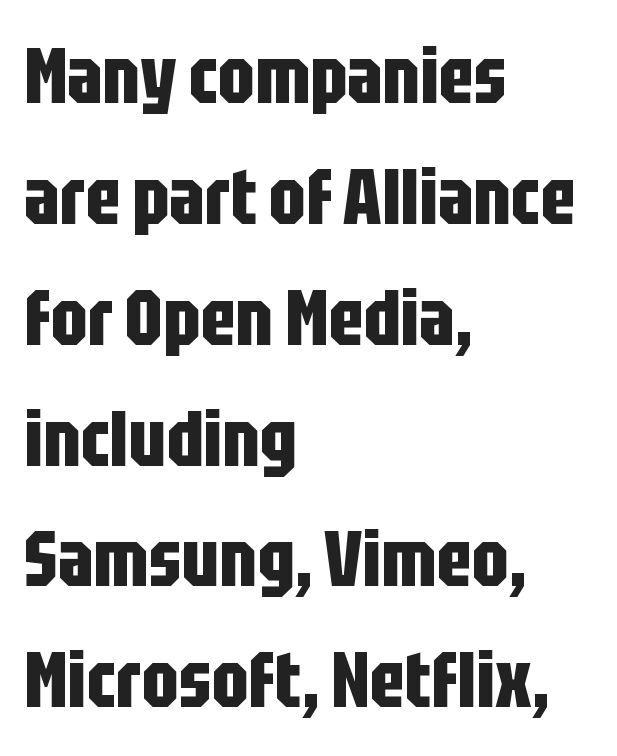
Q: Is the text bold? A: Yes.
Q: Is the text italic (slanted)? A: No, it is upright.
Q: Is the typeface a serif or a sans-serif typeface? A: Sans-serif.
Q: Is the text underlined? A: No.
Q: How is the paragraph aligned? A: Left-aligned.
Q: Is the spacing between letters normal or unusually wide? A: Normal.
Q: Is the spacing between lines tight, normal or loose? A: Normal.
Q: Width (condensed, normal, or wide)? A: Condensed.
Q: Stroke contrast? A: Low.
Q: x-height? A: Large.
Q: Monospaced? A: No.
